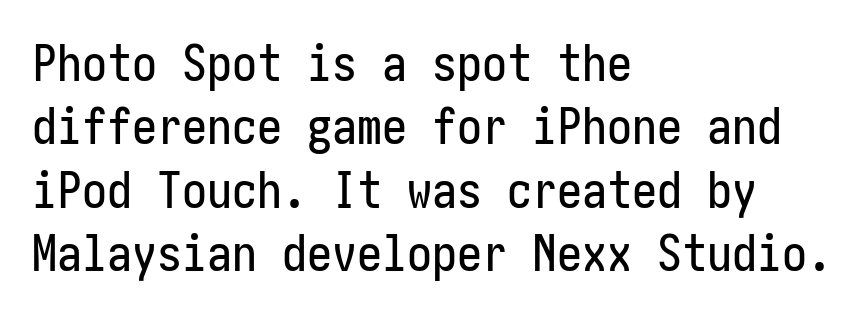
A sans-serif font was chosen for this passage. This sample keeps an unexceptional amount of space between lines. Posture: vertical. Underlining? Definitely not there. Horizontally, the lines are justified to the leading edge only.
